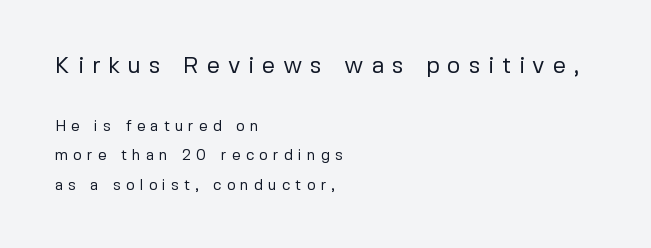
Q: Is the text bold? A: No.
Q: Is the text italic (slanted)? A: No, it is upright.
Q: Is the text underlined? A: No.
Q: How is the paragraph aligned? A: Left-aligned.
Q: Is the spacing between letters normal or unusually wide? A: Unusually wide.
Q: Is the spacing between lines tight, normal or loose? A: Loose.
Q: Which block of text is set in a larger size, the first (top) or the second (bottom)? A: The first (top) one.
